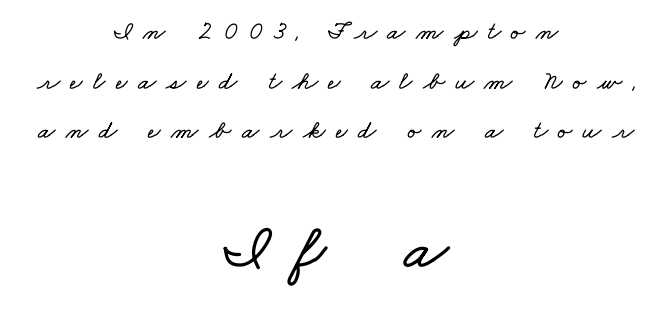
The image shows 65 px wide type; set centered, loose line spacing (1.91x), unusually wide letter spacing (+0.4 em), not underlined; the second (bottom) block is 2.5x larger; low stroke contrast and a small x-height.
